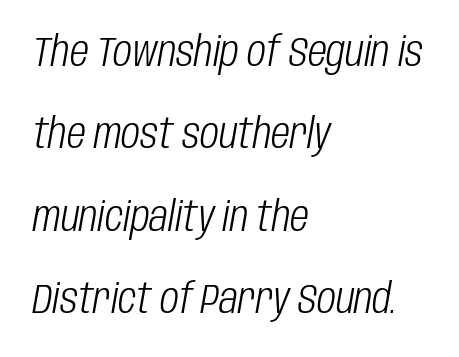
The image shows 41 px light, condensed type, italic (leaning right); set left-aligned, loose line spacing (2.01x), normal letter spacing, not underlined; low stroke contrast and a large x-height.
